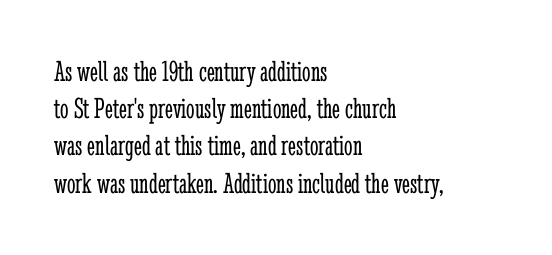
Q: Is the text bold? A: No.
Q: Is the text italic (slanted)? A: No, it is upright.
Q: Is the typeface a serif or a sans-serif typeface? A: Serif.
Q: Is the text underlined? A: No.
Q: How is the paragraph aligned? A: Left-aligned.
Q: Is the spacing between letters normal or unusually wide? A: Normal.
Q: Width (condensed, normal, or wide)? A: Condensed.
Q: Stroke contrast? A: Low.
Q: x-height? A: Medium.
Q: Monospaced? A: No.
